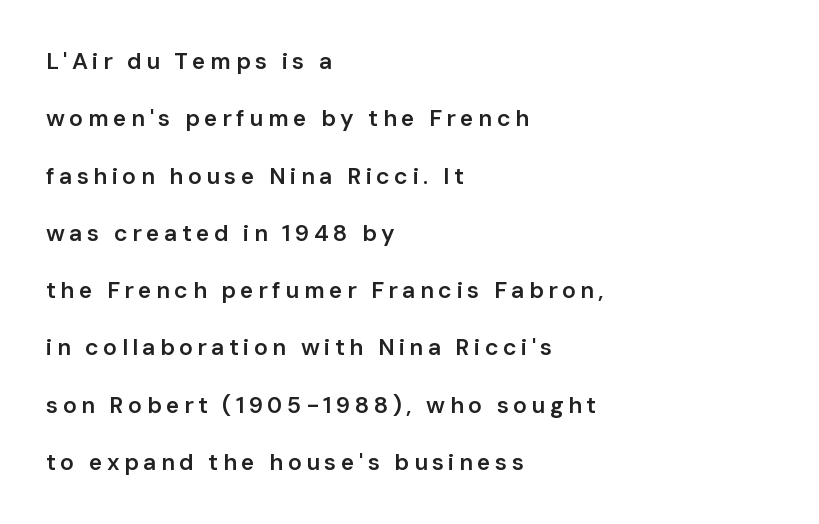
{"italic": "no", "bold": "semi", "underline": "no", "align": "left", "line_spacing": "loose", "line_spacing_ratio": 2.49, "glyph_px": 23}
